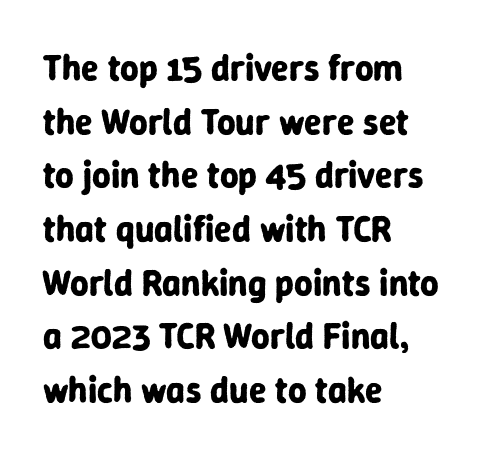
Q: Is the text bold? A: Yes.
Q: Is the text italic (slanted)? A: No, it is upright.
Q: Is the typeface a serif or a sans-serif typeface? A: Sans-serif.
Q: Is the text underlined? A: No.
Q: How is the paragraph aligned? A: Left-aligned.
Q: Is the spacing between letters normal or unusually wide? A: Normal.
Q: Is the spacing between lines tight, normal or loose? A: Normal.
Q: Width (condensed, normal, or wide)? A: Normal.
Q: Stroke contrast? A: Low.
Q: x-height? A: Medium.
Q: Monospaced? A: No.
